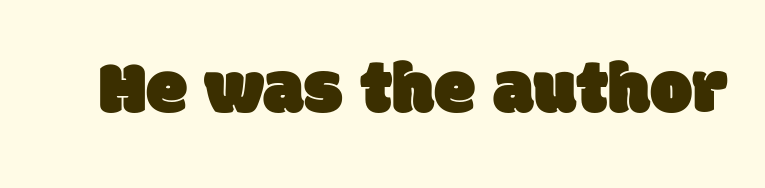
Descender tails drop into unmarked territory. This rendering employs a face without finishing strokes, i.e., a sans-serif. A typesetter would call this proportional, since set widths differ per character. Nobody touched the tracking dial on this one.
